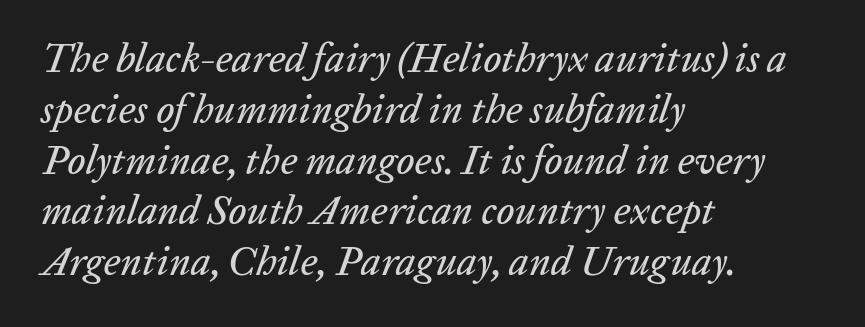
{"italic": "yes", "lean": "right", "slant_degrees": 20, "width": "normal", "stroke_contrast": "low", "x_height": "medium", "monospaced": "no", "underline": "no", "align": "left", "line_spacing": "normal", "line_spacing_ratio": 1.27, "letter_spacing": "normal", "letter_spacing_em": 0.0, "glyph_px": 40}
